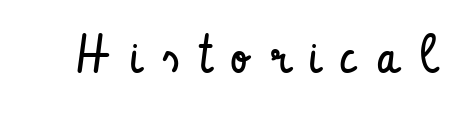
{"serif": "no", "italic": "no", "bold": "no", "weight": "regular", "width": "condensed", "stroke_contrast": "low", "x_height": "small", "monospaced": "no", "underline": "no", "letter_spacing": "wide", "letter_spacing_em": 0.39, "glyph_px": 53}
